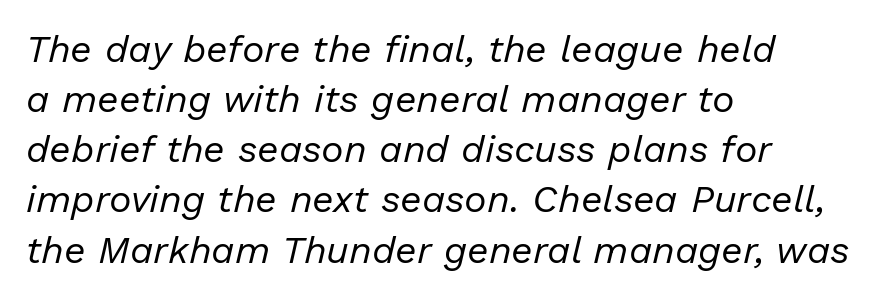
The image shows 38 px regular-weight type, italic (leaning right); set left-aligned, normal line spacing (1.32x), normal letter spacing, not underlined; low stroke contrast and a medium x-height.
